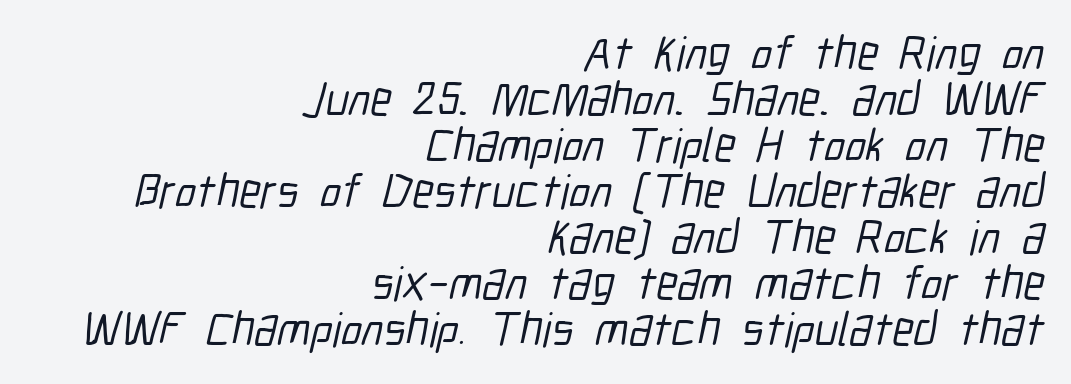
Letter spacing: default. The area under the type is left untouched. This rendering employs a face without finishing strokes, i.e., a sans-serif. Whoever set this chose condensed vertical rhythm over breathing room. Teacher's note: observe the even right margin — that is flush-right alignment.
